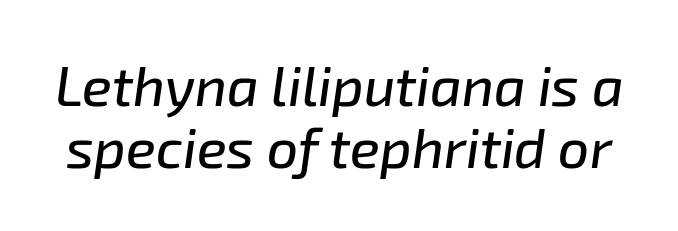
The image shows 55 px text type, italic (leaning right); set tight line spacing (1.12x), normal letter spacing, not underlined; low stroke contrast and a medium x-height.
